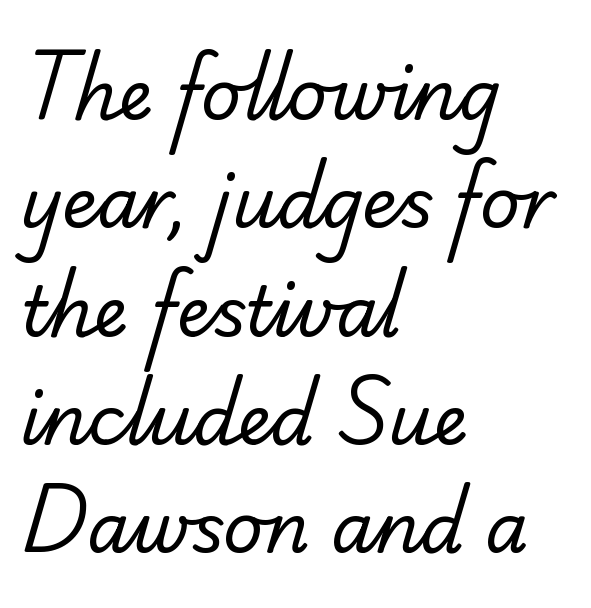
The image shows 69 px regular-weight sans-serif type; set left-aligned, normal line spacing (1.57x), normal letter spacing, not underlined; low stroke contrast and a small x-height.
